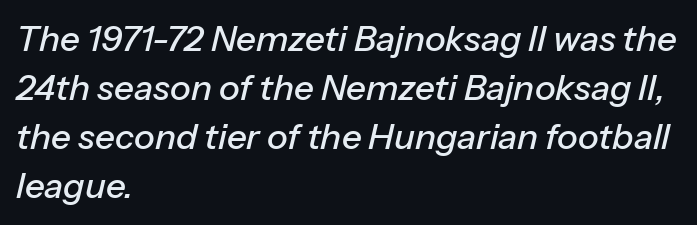
The image shows 35 px text type, italic (leaning right); set left-aligned, normal line spacing (1.4x), normal letter spacing, not underlined; low stroke contrast and a medium x-height.
